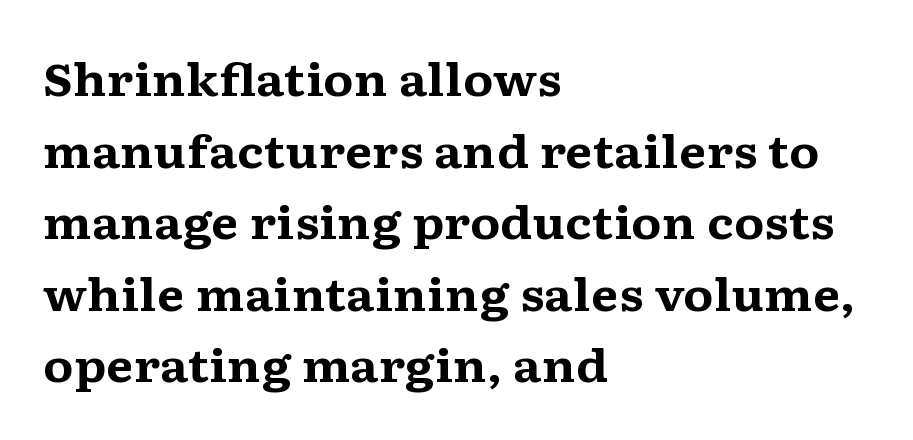
Q: Is the text bold? A: Yes.
Q: Is the text italic (slanted)? A: No, it is upright.
Q: Is the typeface a serif or a sans-serif typeface? A: Serif.
Q: Is the text underlined? A: No.
Q: How is the paragraph aligned? A: Left-aligned.
Q: Is the spacing between letters normal or unusually wide? A: Normal.
Q: Is the spacing between lines tight, normal or loose? A: Normal.
Q: Width (condensed, normal, or wide)? A: Wide.
Q: Stroke contrast? A: Medium.
Q: x-height? A: Medium.
Q: Monospaced? A: No.
